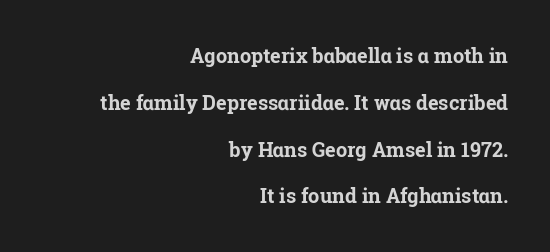
{"italic": "no", "bold": "yes", "underline": "no", "align": "right", "line_spacing": "loose", "line_spacing_ratio": 2.34, "letter_spacing": "normal", "letter_spacing_em": 0.0, "glyph_px": 20}
